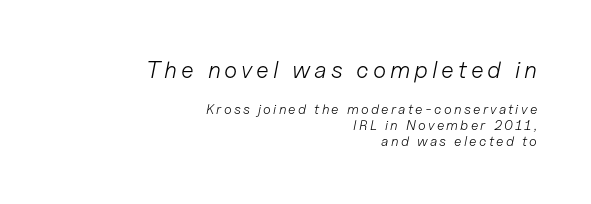
{"italic": "yes", "lean": "right", "slant_degrees": 11, "bold": "no", "underline": "no", "align": "right", "line_spacing": "tight", "line_spacing_ratio": 1.13, "larger_block": "first", "size_ratio": 1.71, "glyph_px": 24}
